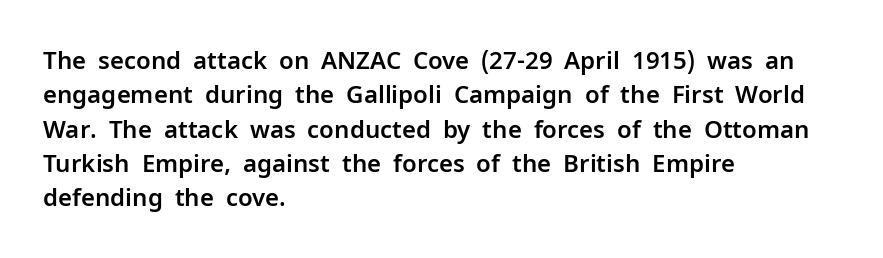
Q: Is the text italic (slanted)? A: No, it is upright.
Q: Is the text underlined? A: No.
Q: How is the paragraph aligned? A: Left-aligned.
Q: Is the spacing between letters normal or unusually wide? A: Normal.
Q: Is the spacing between lines tight, normal or loose? A: Normal.
